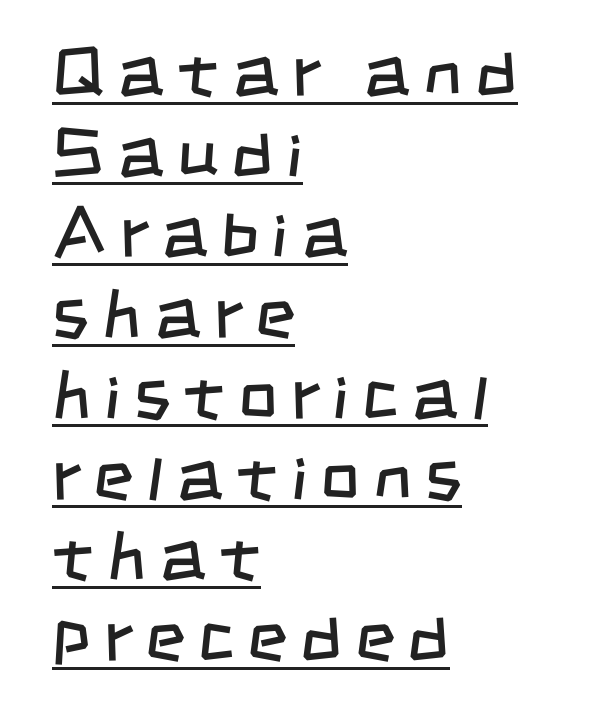
The image shows 69 px regular-weight, condensed sans-serif type; set left-aligned, line spacing 1.17x, underlined; low stroke contrast and a large x-height.
